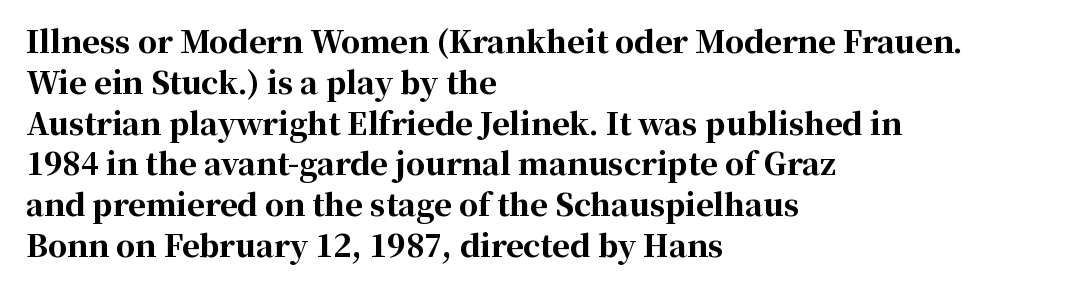
Q: Is the text bold? A: Yes.
Q: Is the text italic (slanted)? A: No, it is upright.
Q: Is the typeface a serif or a sans-serif typeface? A: Serif.
Q: Is the text underlined? A: No.
Q: How is the paragraph aligned? A: Left-aligned.
Q: Is the spacing between letters normal or unusually wide? A: Normal.
Q: Is the spacing between lines tight, normal or loose? A: Normal.
Q: Width (condensed, normal, or wide)? A: Normal.
Q: Stroke contrast? A: High.
Q: x-height? A: Medium.
Q: Monospaced? A: No.
